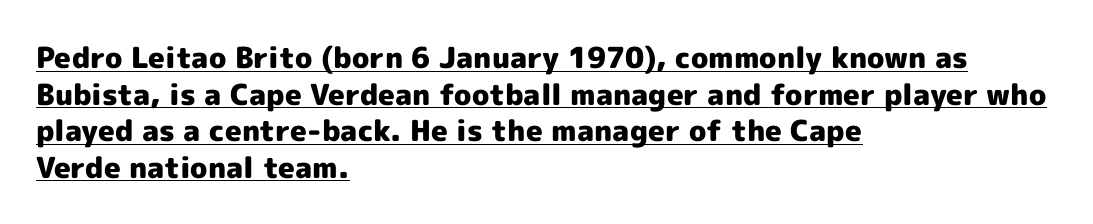
The image shows 29 px heavy sans-serif type, upright; set left-aligned, normal line spacing (1.26x), normal letter spacing, underlined; a medium x-height.
